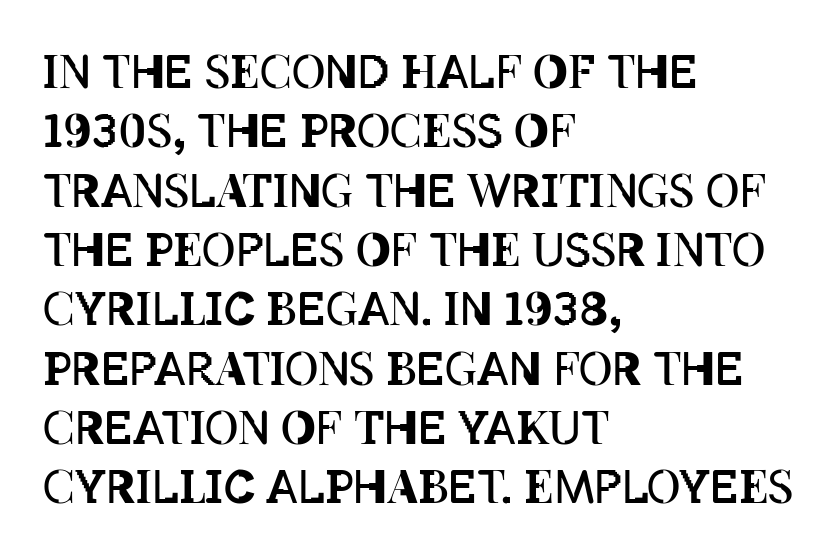
{"italic": "no", "bold": "no", "weight": "regular", "width": "condensed", "stroke_contrast": "low", "x_height": "large", "monospaced": "no", "underline": "no", "align": "left", "line_spacing": "normal", "line_spacing_ratio": 1.29, "letter_spacing": "normal", "letter_spacing_em": 0.0, "glyph_px": 46}
